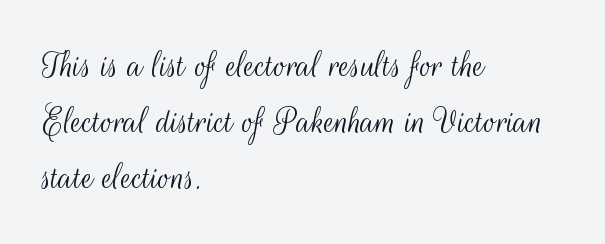
{"serif": "no", "bold": "no", "weight": "light", "width": "condensed", "stroke_contrast": "medium", "x_height": "small", "monospaced": "no", "underline": "no", "align": "left", "line_spacing": "normal", "line_spacing_ratio": 1.4, "letter_spacing": "normal", "letter_spacing_em": 0.0, "glyph_px": 40}
